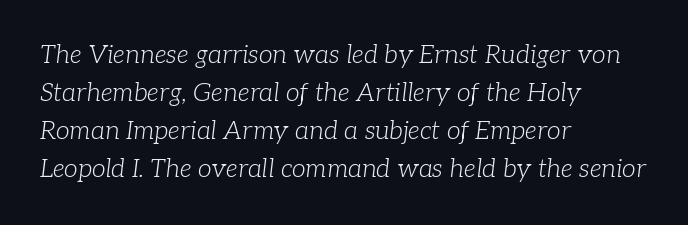
The image shows 25 px text type, italic (leaning right); set left-aligned, normal line spacing (1.52x), normal letter spacing, not underlined.
